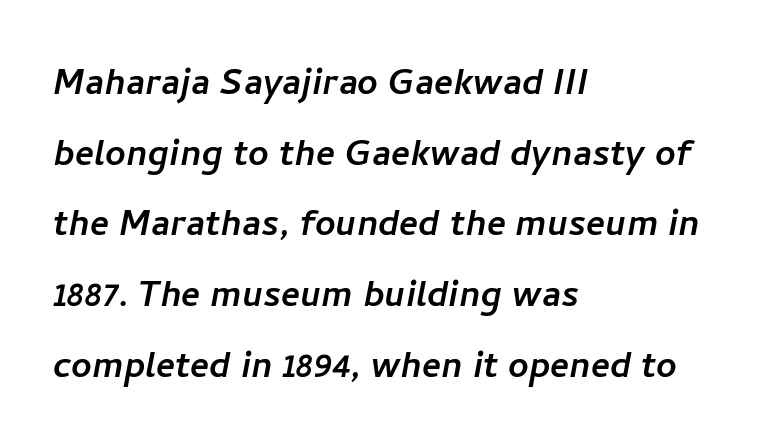
Q: Is the typeface a serif or a sans-serif typeface? A: Sans-serif.
Q: Is the text underlined? A: No.
Q: How is the paragraph aligned? A: Left-aligned.
Q: Is the spacing between letters normal or unusually wide? A: Normal.
Q: Is the spacing between lines tight, normal or loose? A: Normal.
Q: Width (condensed, normal, or wide)? A: Normal.
Q: Stroke contrast? A: Low.
Q: x-height? A: Medium.
Q: Monospaced? A: No.
